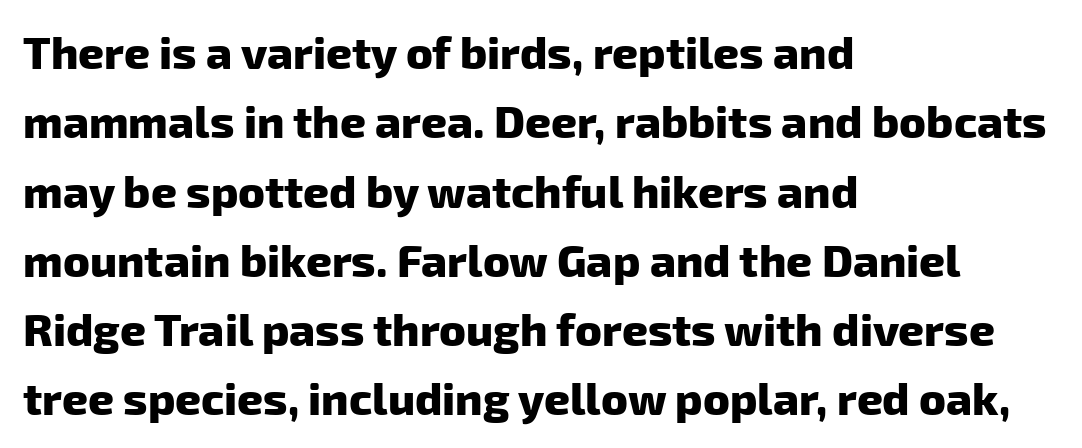
Q: Is the text bold? A: Yes.
Q: Is the typeface a serif or a sans-serif typeface? A: Sans-serif.
Q: Is the text underlined? A: No.
Q: How is the paragraph aligned? A: Left-aligned.
Q: Is the spacing between letters normal or unusually wide? A: Normal.
Q: Is the spacing between lines tight, normal or loose? A: Normal.
Q: Width (condensed, normal, or wide)? A: Normal.
Q: Stroke contrast? A: Low.
Q: x-height? A: Medium.
Q: Monospaced? A: No.
